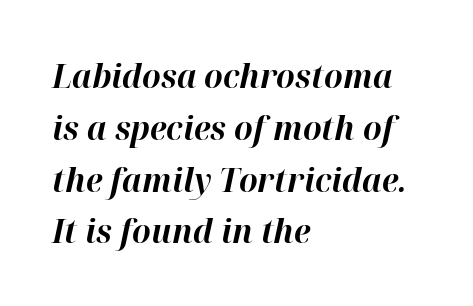
{"italic": "yes", "lean": "right", "slant_degrees": 12, "bold": "yes", "weight": "bold", "width": "normal", "stroke_contrast": "high", "x_height": "medium", "monospaced": "no", "underline": "no", "align": "left", "line_spacing": "normal", "line_spacing_ratio": 1.57, "letter_spacing": "normal", "letter_spacing_em": 0.0, "glyph_px": 33}
